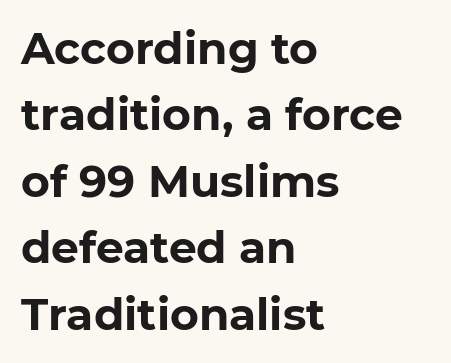
Does extra space separate the letters? No, they use regular spacing. Students, observe: this is what conventionally led text looks like. In terms of letterform style, serifs are entirely absent. Anything drawn beneath the words? Only blank space.
